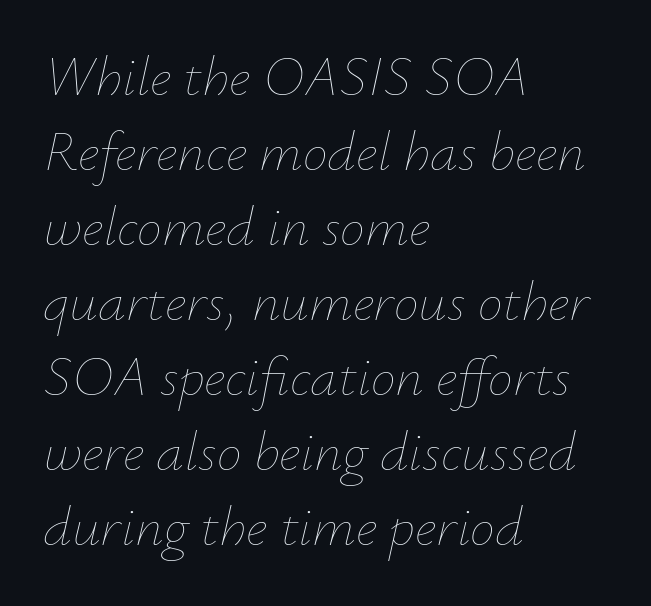
{"italic": "yes", "lean": "right", "slant_degrees": 12, "bold": "no", "weight": "thin", "width": "normal", "stroke_contrast": "low", "x_height": "small", "monospaced": "no", "underline": "no", "align": "left", "line_spacing": "normal", "line_spacing_ratio": 1.34, "letter_spacing": "normal", "letter_spacing_em": 0.0, "glyph_px": 56}
